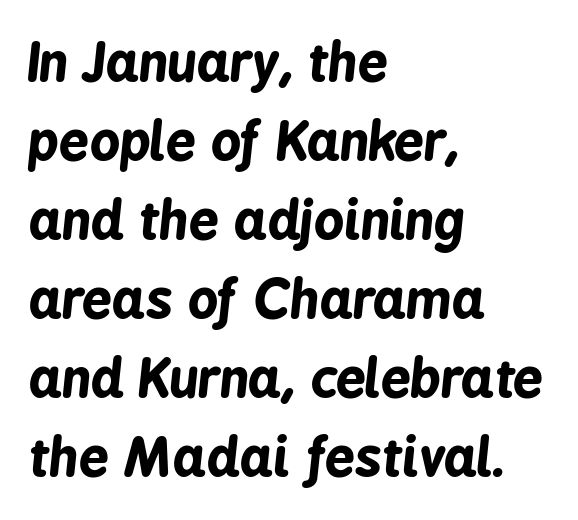
Q: Is the text bold? A: Yes.
Q: Is the text italic (slanted)? A: Yes, it leans right by about 6 degrees.
Q: Is the text underlined? A: No.
Q: How is the paragraph aligned? A: Left-aligned.
Q: Is the spacing between letters normal or unusually wide? A: Normal.
Q: Is the spacing between lines tight, normal or loose? A: Normal.
Q: Width (condensed, normal, or wide)? A: Condensed.
Q: Stroke contrast? A: Low.
Q: x-height? A: Medium.
Q: Monospaced? A: No.
